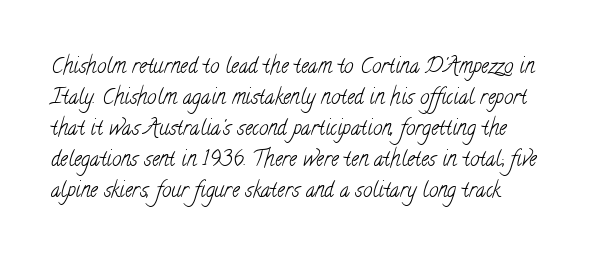
In terms of leading, this rendering sits right in the middle. Unbolded letterforms with no extra heft. Plain, unruled lines of type. Words appear dense and cohesive because spacing is normal.
